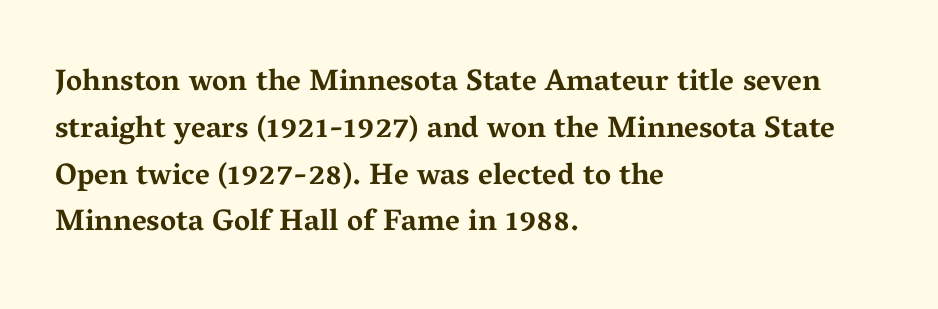
Q: Is the text bold? A: Yes.
Q: Is the text italic (slanted)? A: No, it is upright.
Q: Is the typeface a serif or a sans-serif typeface? A: Serif.
Q: Is the text underlined? A: No.
Q: How is the paragraph aligned? A: Left-aligned.
Q: Is the spacing between letters normal or unusually wide? A: Normal.
Q: Is the spacing between lines tight, normal or loose? A: Normal.
Q: Width (condensed, normal, or wide)? A: Wide.
Q: Stroke contrast? A: Medium.
Q: x-height? A: Medium.
Q: Monospaced? A: No.
